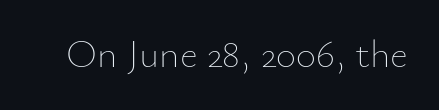
Q: Is the text bold? A: No.
Q: Is the text italic (slanted)? A: No, it is upright.
Q: Is the text underlined? A: No.
Q: Is the spacing between letters normal or unusually wide? A: Normal.
Q: Width (condensed, normal, or wide)? A: Normal.
Q: Stroke contrast? A: Low.
Q: x-height? A: Small.
Q: Monospaced? A: No.
